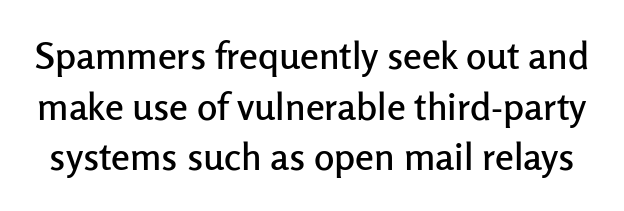
Q: Is the text italic (slanted)? A: No, it is upright.
Q: Is the typeface a serif or a sans-serif typeface? A: Sans-serif.
Q: Is the text underlined? A: No.
Q: Is the spacing between letters normal or unusually wide? A: Normal.
Q: Is the spacing between lines tight, normal or loose? A: Normal.
Q: Width (condensed, normal, or wide)? A: Normal.
Q: Stroke contrast? A: Low.
Q: x-height? A: Medium.
Q: Monospaced? A: No.
